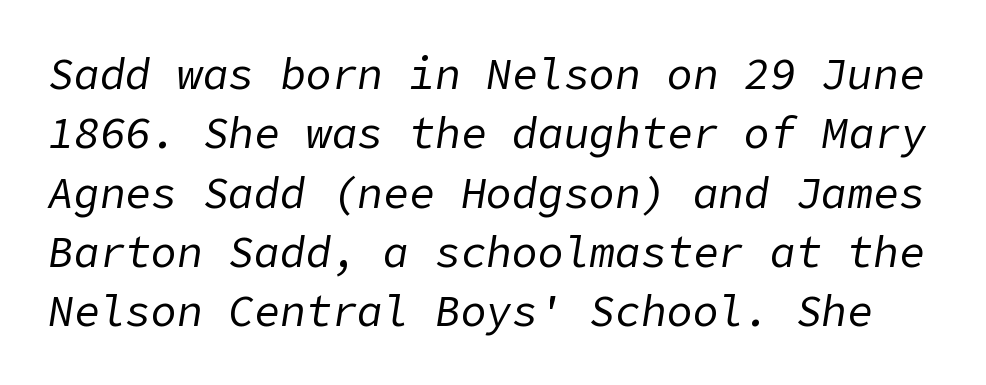
The type is set solid horizontally, with unmodified tracking. The leading is moderate, giving the passage an even texture. When letters slant like this, we call the style italic. Only glyphs here, with clear space below each row. Is the stroke heavy? The answer is a plain regular-or-lighter.
